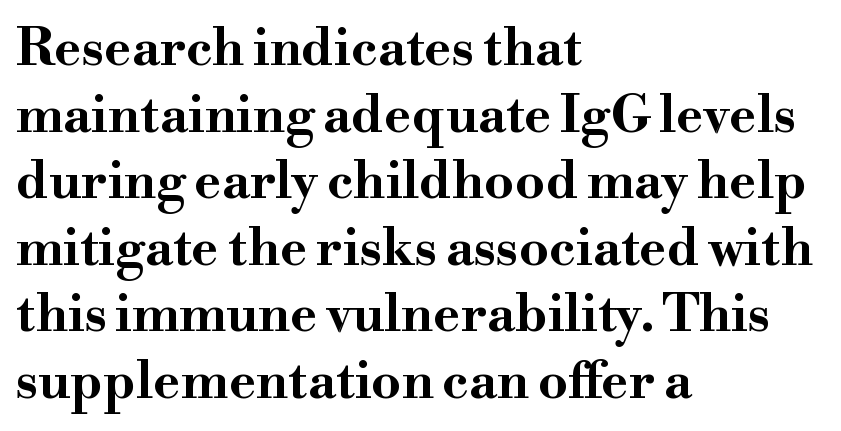
The gap between lines stays unmarked. Strokes here are thick enough to call this a true bold. Tracking value appears to be zero — textbook default spacing. Normally led — the rows are evenly, conventionally spaced. Character widths vary here, with narrow letters taking less room than wide ones. The passage is arranged the way most books set body copy — flush left.
